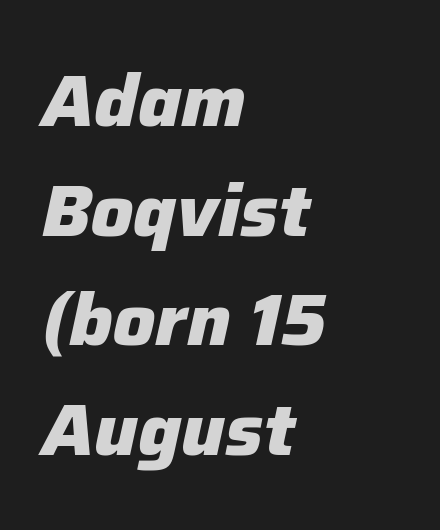
The gap between lines stays unmarked. Summary of weight: heavy, a full bold. The passage shown is typed in a proportional face where columns would drift. Is the block centered? No — it sits flush against the left margin.
